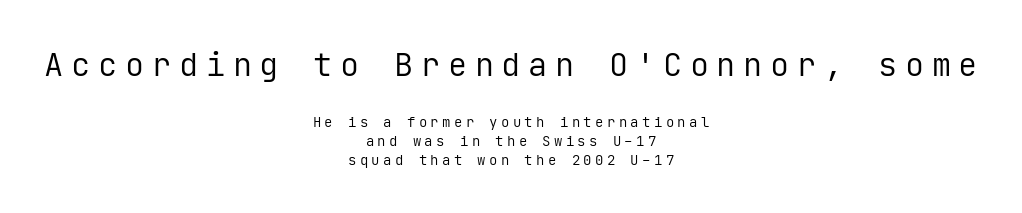
{"serif": "no", "italic": "no", "bold": "no", "weight": "regular", "width": "normal", "stroke_contrast": "low", "x_height": "medium", "monospaced": "yes", "underline": "no", "align": "center", "line_spacing": "normal", "line_spacing_ratio": 1.35, "letter_spacing": "wide", "letter_spacing_em": 0.24, "larger_block": "first", "size_ratio": 2.29, "glyph_px": 32}
